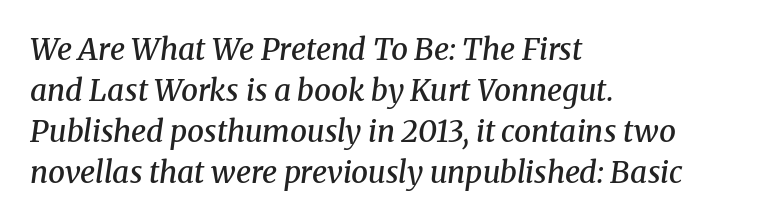
Q: Is the text bold? A: Semi-bold.
Q: Is the text italic (slanted)? A: Yes, it leans right by about 8 degrees.
Q: Is the typeface a serif or a sans-serif typeface? A: Serif.
Q: Is the text underlined? A: No.
Q: How is the paragraph aligned? A: Left-aligned.
Q: Is the spacing between letters normal or unusually wide? A: Normal.
Q: Is the spacing between lines tight, normal or loose? A: Normal.
Q: Width (condensed, normal, or wide)? A: Normal.
Q: Stroke contrast? A: Medium.
Q: x-height? A: Medium.
Q: Monospaced? A: No.
